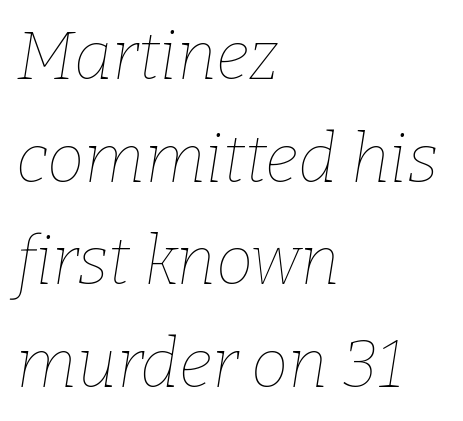
The letters advance in unequal steps, a hallmark of proportional type. Students, observe: this is what conventionally led text looks like. The whole block is typeset with a tilt. The typesetter chose a ragged-right arrangement here. Is the stroke heavy? The answer is a plain regular-or-lighter. Lines of text with bare space underneath.
